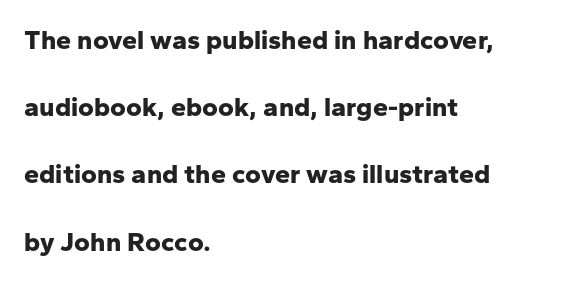
The image shows 27 px bold type, upright; set left-aligned, loose line spacing (2.49x), normal letter spacing, not underlined.
